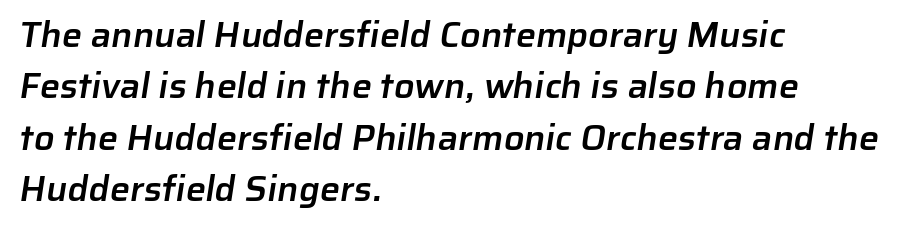
Q: Is the text bold? A: Semi-bold.
Q: Is the typeface a serif or a sans-serif typeface? A: Sans-serif.
Q: Is the text underlined? A: No.
Q: How is the paragraph aligned? A: Left-aligned.
Q: Is the spacing between letters normal or unusually wide? A: Normal.
Q: Is the spacing between lines tight, normal or loose? A: Normal.
Q: Width (condensed, normal, or wide)? A: Normal.
Q: Stroke contrast? A: Low.
Q: x-height? A: Medium.
Q: Monospaced? A: No.
